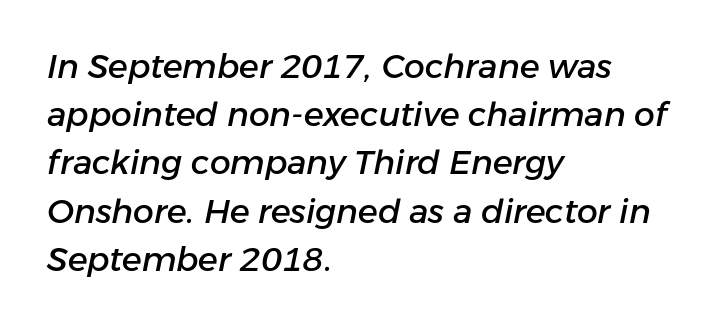
{"italic": "yes", "lean": "right", "slant_degrees": 11, "width": "normal", "stroke_contrast": "low", "x_height": "medium", "monospaced": "no", "underline": "no", "align": "left", "line_spacing": "normal", "line_spacing_ratio": 1.46, "letter_spacing": "normal", "letter_spacing_em": 0.0, "glyph_px": 33}
